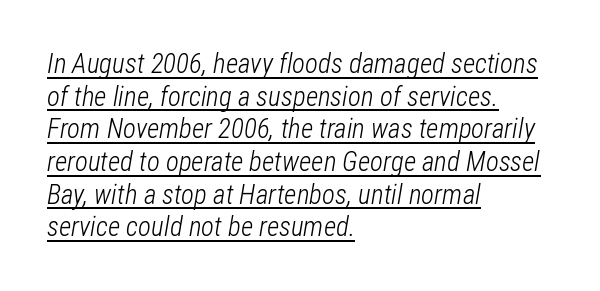
{"italic": "yes", "lean": "right", "slant_degrees": 12, "bold": "no", "underline": "yes", "align": "left", "line_spacing_ratio": 1.21, "letter_spacing": "normal", "letter_spacing_em": 0.0, "glyph_px": 27}
